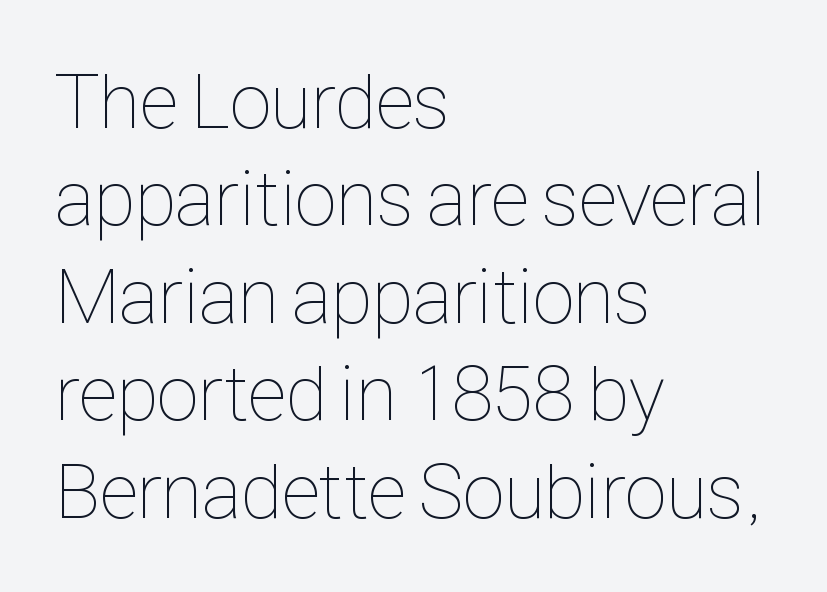
{"italic": "no", "bold": "no", "weight": "thin", "width": "condensed", "stroke_contrast": "low", "x_height": "medium", "monospaced": "no", "underline": "no", "align": "left", "line_spacing": "normal", "line_spacing_ratio": 1.25, "letter_spacing": "normal", "letter_spacing_em": 0.0, "glyph_px": 78}
